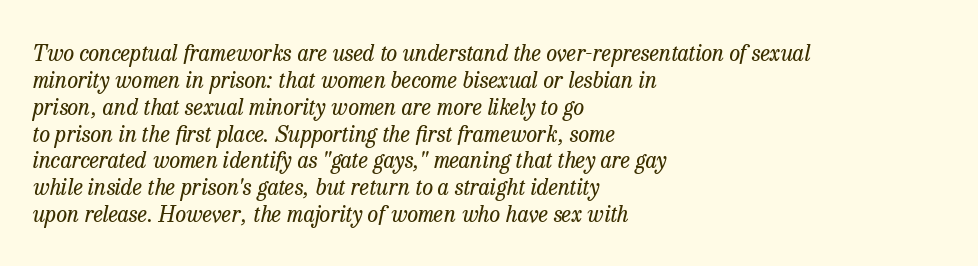
The text carries the slant typical of an italic or oblique font. The passage shown is not bold in any degree. Which margin do the lines hug? The left one — the right edge is uneven. You could call the tracking neutral — neither tight nor loose.
